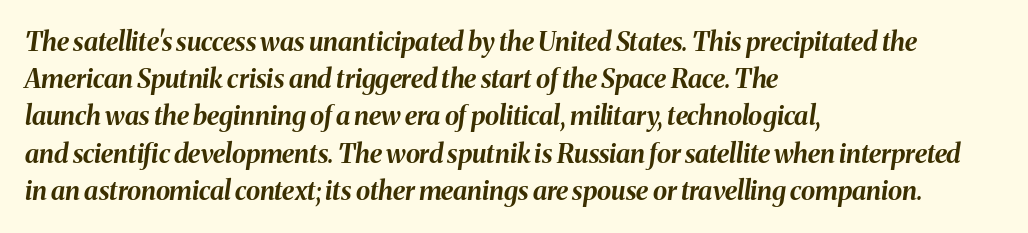
Typesetter's note: full bold, strokes at maximum text heaviness. Leftover space on each line is placed entirely after the last word. The gaps between neighbouring characters are ordinary and unremarkable. Summary of vertical rhythm: regular, with standard interline spacing. The rendering applies a slant to the glyphs.
